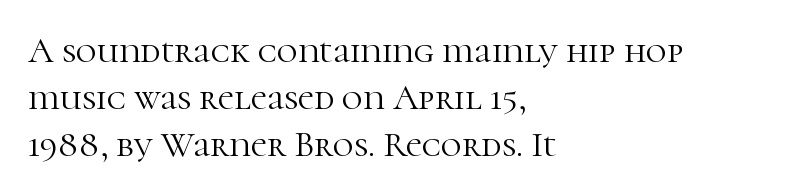
{"serif": "yes", "italic": "no", "bold": "no", "weight": "light", "width": "normal", "stroke_contrast": "high", "x_height": "medium", "monospaced": "no", "underline": "no", "align": "left", "line_spacing": "normal", "line_spacing_ratio": 1.31, "letter_spacing": "normal", "letter_spacing_em": 0.0, "glyph_px": 36}
